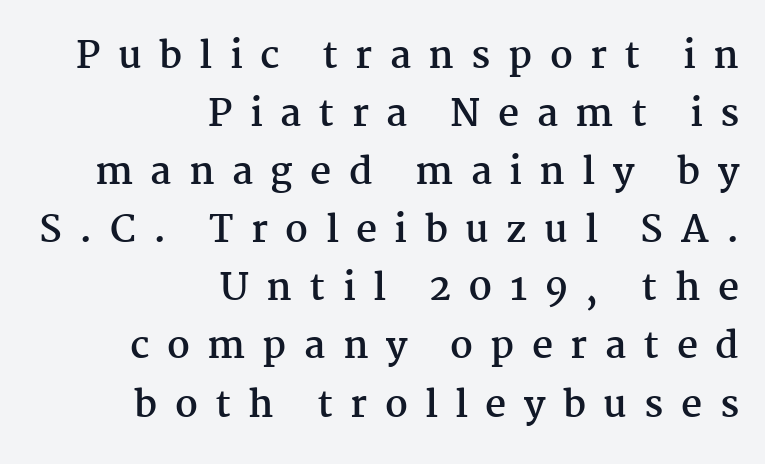
Characters remain perfectly vertical along every line. Check the space under the baseline: it is left empty. Varying glyph widths throughout — classic text-font behaviour. You can tell from the footed stems that serif type was used. Is the block centered? No — it sits flush against the right margin.
